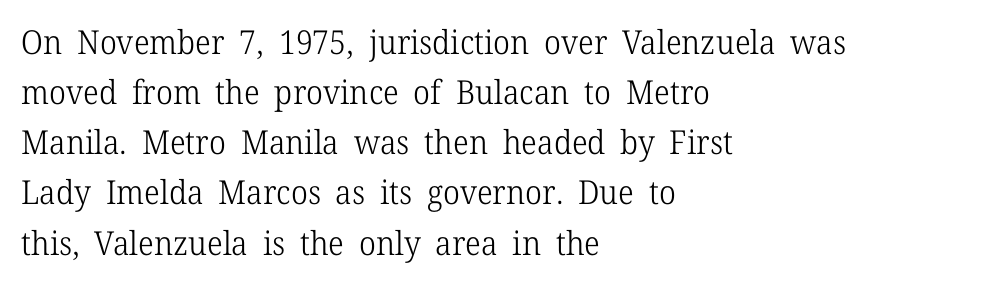
Q: Is the text bold? A: No.
Q: Is the text italic (slanted)? A: No, it is upright.
Q: Is the typeface a serif or a sans-serif typeface? A: Serif.
Q: Is the text underlined? A: No.
Q: How is the paragraph aligned? A: Left-aligned.
Q: Is the spacing between letters normal or unusually wide? A: Normal.
Q: Is the spacing between lines tight, normal or loose? A: Normal.
Q: Width (condensed, normal, or wide)? A: Normal.
Q: Stroke contrast? A: Low.
Q: x-height? A: Medium.
Q: Monospaced? A: No.
